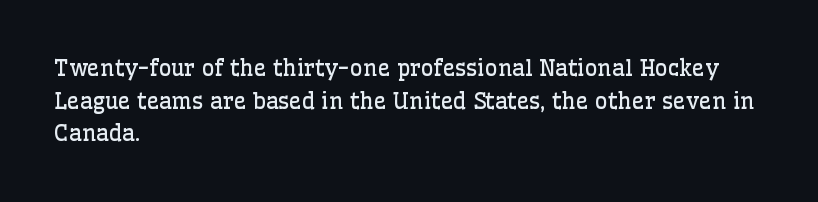
Rows of type keep a routine distance in the vertical direction. The space beneath each line is pristine and unruled. Which margin do the lines hug? The left one — the right edge is uneven. The letterforms sit shoulder to shoulder at normal distance.
